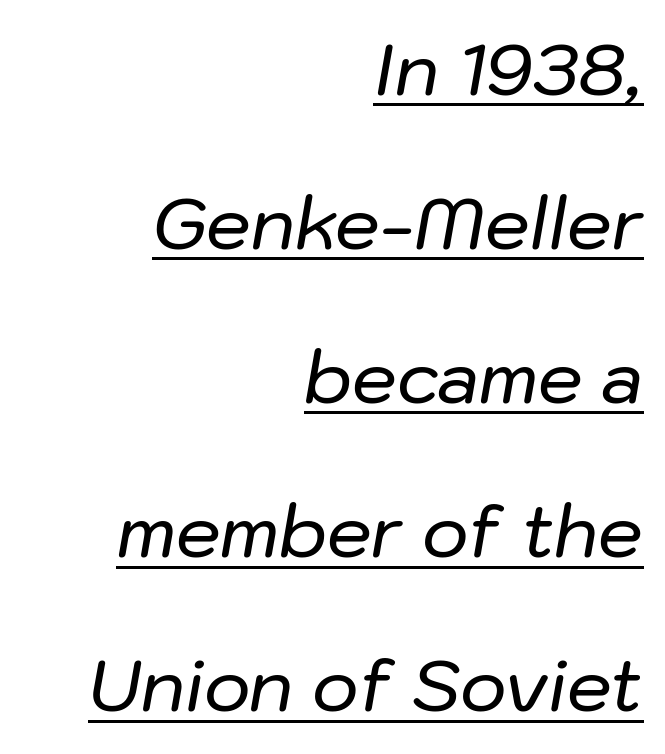
Q: Is the text italic (slanted)? A: Yes, it leans right by about 10 degrees.
Q: Is the text underlined? A: Yes.
Q: How is the paragraph aligned? A: Right-aligned.
Q: Is the spacing between letters normal or unusually wide? A: Normal.
Q: Is the spacing between lines tight, normal or loose? A: Loose.
Q: Width (condensed, normal, or wide)? A: Normal.
Q: Stroke contrast? A: Low.
Q: x-height? A: Medium.
Q: Monospaced? A: No.
